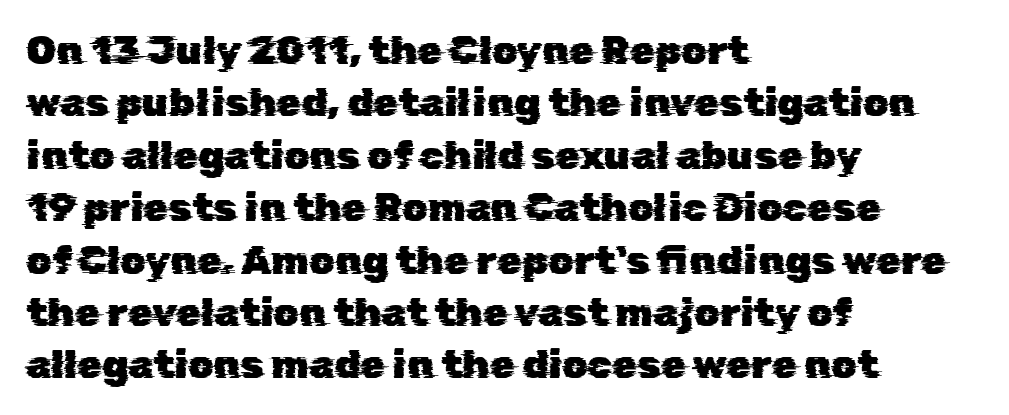
The passage shown is typed in a proportional face where columns would drift. Horizontal bands of white between lines are of average thickness. One-word summary of the alignment: left. The specimen omits any rule beneath the text block's lines.
